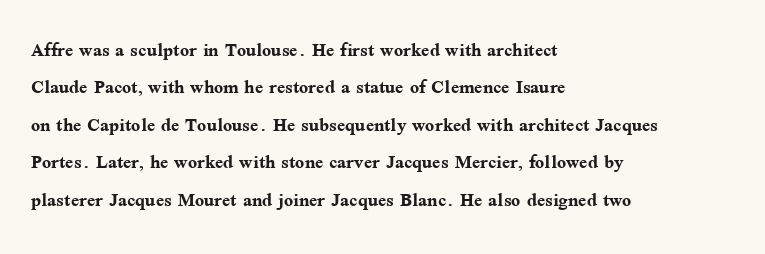
Underline: absent. Strokes here are thick enough to call this a true bold. This block has exactly the height ordinary leading produces. Standard letterfit; no display-style spreading of the glyphs. The lines are quadded left.
